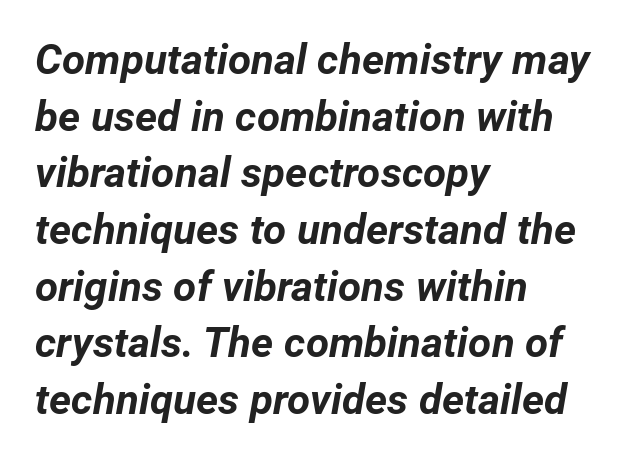
In terms of posture, this sample is oblique. Look at the stroke-to-counter ratio: heavy, a bold. Unmarked baselines from the first word to the last. Is this a fixed-width face? No — the glyphs have proportional, varying widths. The designer left line spacing at the default. Casual observation: everything's shoved over to the left.
